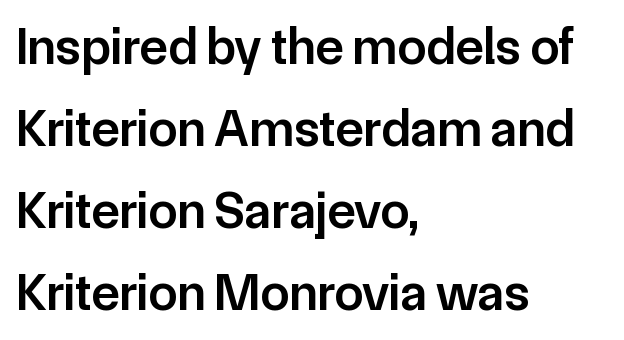
Q: Is the text bold? A: Semi-bold.
Q: Is the text italic (slanted)? A: No, it is upright.
Q: Is the typeface a serif or a sans-serif typeface? A: Sans-serif.
Q: Is the text underlined? A: No.
Q: How is the paragraph aligned? A: Left-aligned.
Q: Is the spacing between letters normal or unusually wide? A: Normal.
Q: Is the spacing between lines tight, normal or loose? A: Normal.
Q: Width (condensed, normal, or wide)? A: Normal.
Q: Stroke contrast? A: Low.
Q: x-height? A: Medium.
Q: Monospaced? A: No.
